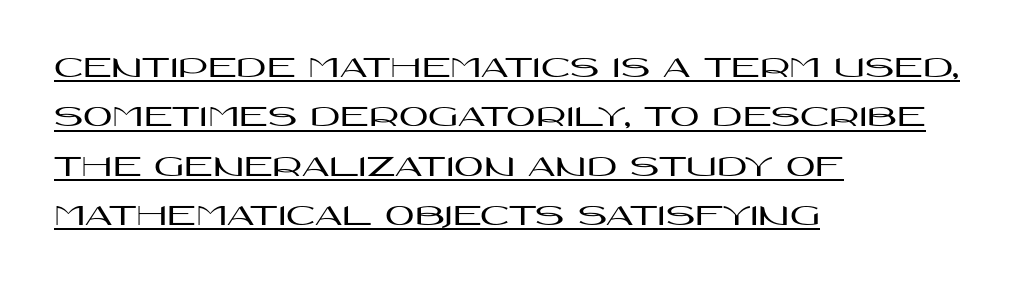
This sample is left-justified, so line endings fall wherever the words run out. Varying glyph widths throughout — classic text-font behaviour. The letters carry no serifs — their stems end cleanly without finishing strokes. Tall strokes in this sample are plumb rather than angled. Every word sits above its own underline. In terms of leading, this rendering sits right in the middle.
